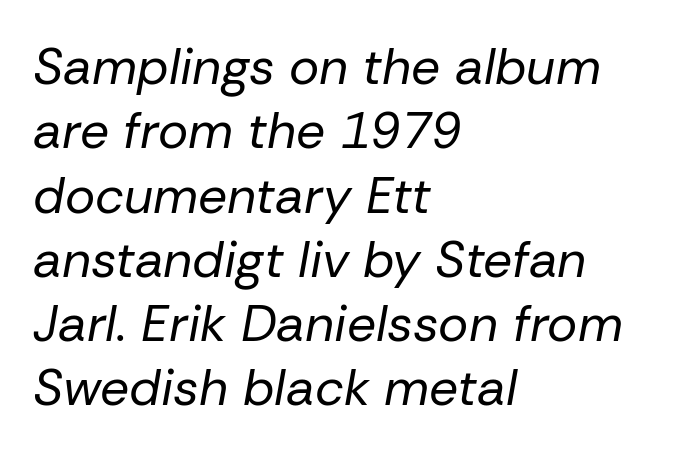
Every row of glyphs begins at an identical x-position on the left. Descenders hang freely into open space. Tall strokes in this sample are angled rather than plumb. Evenly set lines give the paragraph a standard silhouette. The passage shown is not bold in any degree. Do the characters align in a grid? No, the font is proportional.
